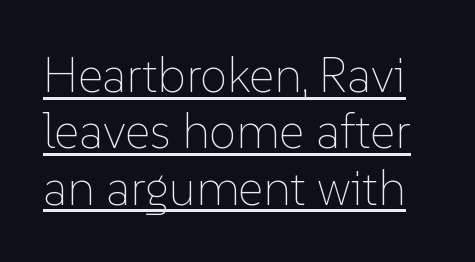
The image shows 49 px thin type, upright; set tight line spacing (1.15x), normal letter spacing, underlined; low stroke contrast and a medium x-height.
